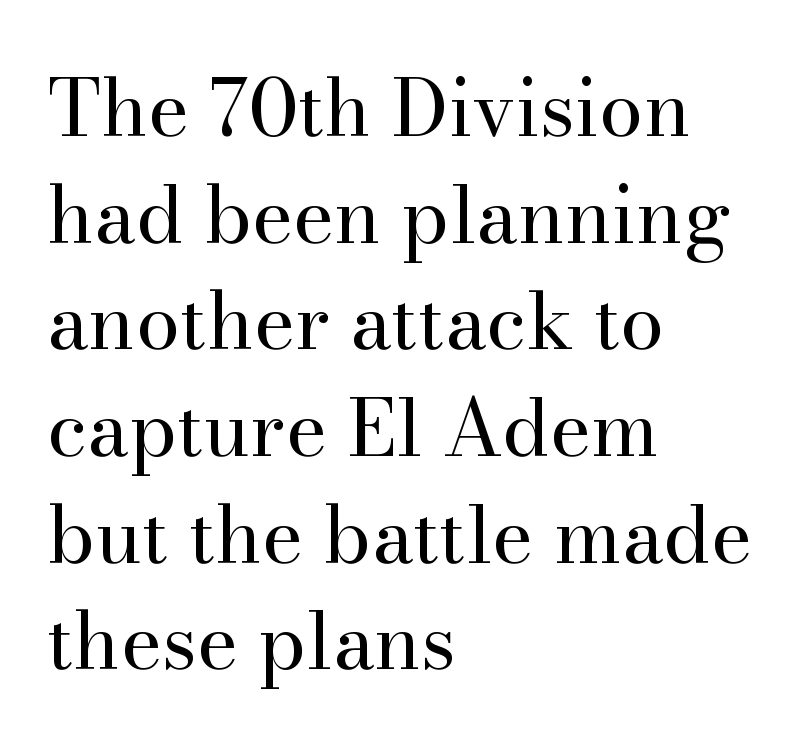
The passage shown is not underscored anywhere. Is the letter spacing exaggerated? No — it looks like the ordinary default. The leading is moderate, giving the passage an even texture. Each letter keeps its own natural width here, so spacing adapts to shape.
